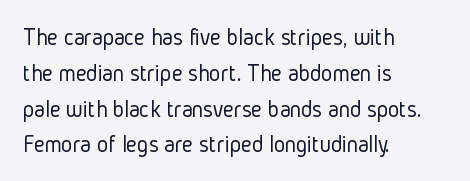
The image shows 24 px text type, upright; set left-aligned, normal line spacing (1.49x), normal letter spacing, not underlined.
